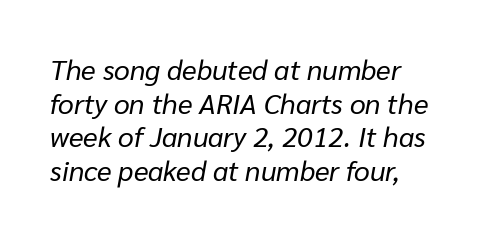
A clean baseline with only descenders dipping below it. Letters have the restrained weight of plain body copy at most. The whole block is typeset with a tilt. Varying glyph widths throughout — classic text-font behaviour.
